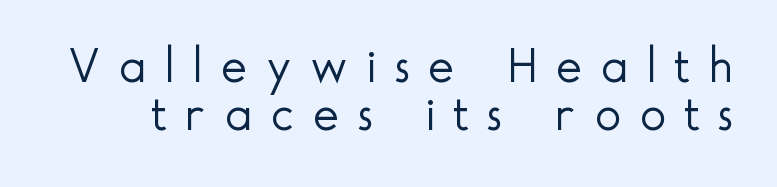
Weight: regular or lighter. Rows of type sit shoulder to shoulder in the vertical direction. Think of a printed novel: that variable character pitch is what you see here. This is sans-serif lettering, the kind often seen on screens and signage. Just letters on the line, the space beneath them empty. This sample uses expanded letter spacing, leaving extra air between glyphs.
